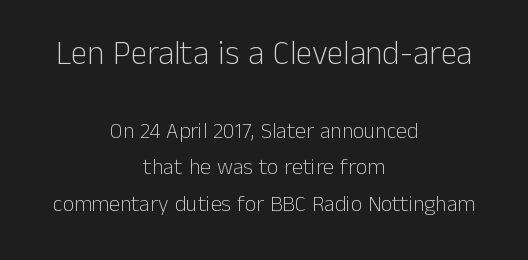
{"serif": "no", "italic": "no", "bold": "no", "weight": "light", "width": "normal", "stroke_contrast": "low", "x_height": "medium", "monospaced": "no", "underline": "no", "align": "center", "line_spacing": "normal", "line_spacing_ratio": 1.67, "letter_spacing": "normal", "letter_spacing_em": 0.0, "larger_block": "first", "size_ratio": 1.5, "glyph_px": 33}
